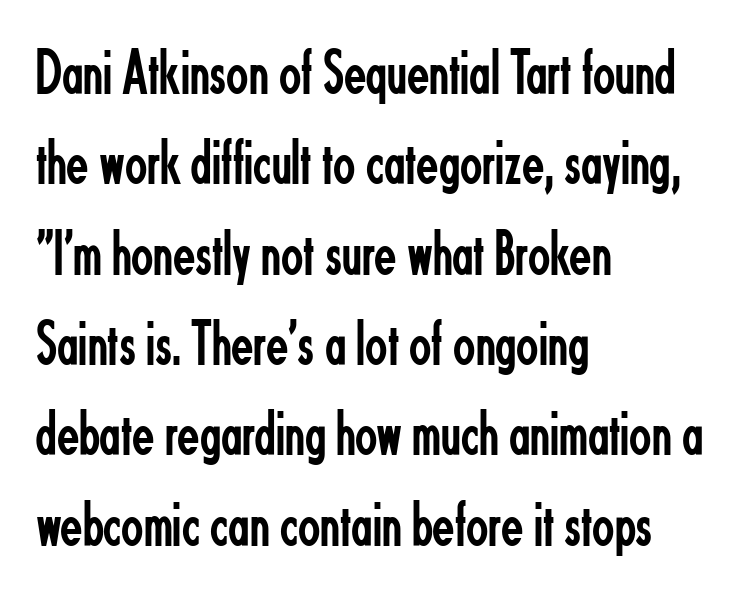
The font sits on the lighter half of the weight spectrum, regular included. Any mark beneath the type? The region is blank. Check where the strokes stop: nothing finishes them off — pure sans. If you drew a line through each stem, it would be perfectly vertical. Is this a fixed-width face? No — the glyphs have proportional, varying widths.
